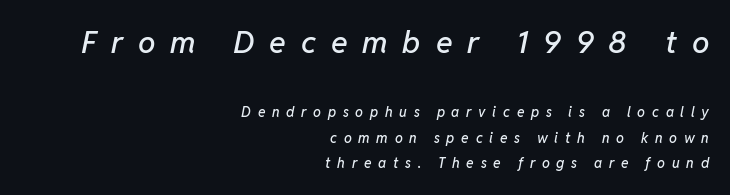
The image shows 31 px text type, italic (leaning right); set right-aligned, line spacing 1.82x, unusually wide letter spacing (+0.48 em), not underlined; the first (top) block is 2.21x larger; low stroke contrast and a medium x-height.
